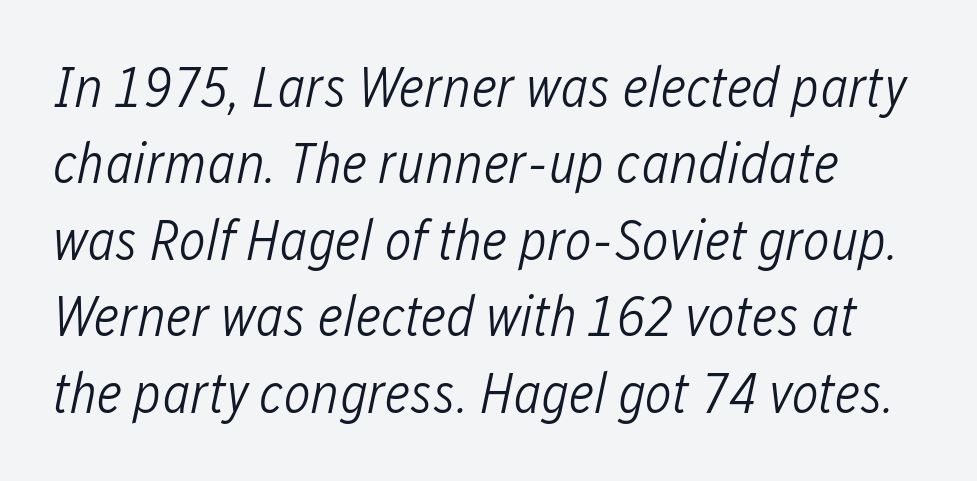
Q: Is the text bold? A: No.
Q: Is the text italic (slanted)? A: Yes, it leans right by about 12 degrees.
Q: Is the text underlined? A: No.
Q: Is the spacing between letters normal or unusually wide? A: Normal.
Q: Is the spacing between lines tight, normal or loose? A: Normal.
Q: Width (condensed, normal, or wide)? A: Condensed.
Q: Stroke contrast? A: Low.
Q: x-height? A: Medium.
Q: Monospaced? A: No.
